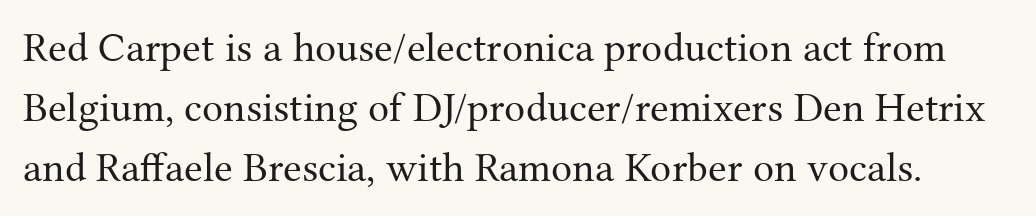
Q: Is the text bold? A: No.
Q: Is the text italic (slanted)? A: No, it is upright.
Q: Is the typeface a serif or a sans-serif typeface? A: Serif.
Q: Is the text underlined? A: No.
Q: Is the spacing between letters normal or unusually wide? A: Normal.
Q: Is the spacing between lines tight, normal or loose? A: Normal.
Q: Width (condensed, normal, or wide)? A: Normal.
Q: Stroke contrast? A: Medium.
Q: x-height? A: Medium.
Q: Monospaced? A: No.
